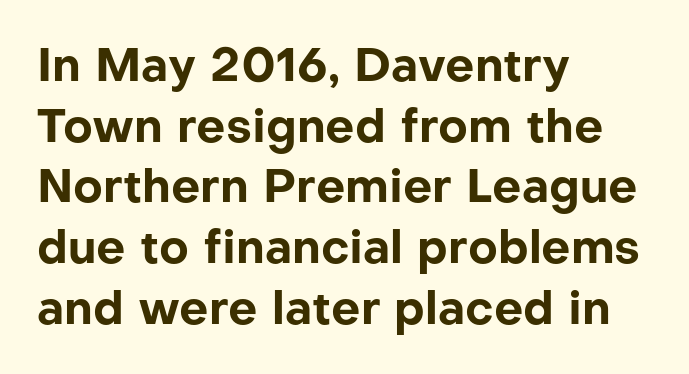
{"serif": "no", "italic": "no", "bold": "yes", "weight": "bold", "width": "normal", "stroke_contrast": "low", "x_height": "medium", "monospaced": "no", "underline": "no", "align": "left", "line_spacing": "normal", "line_spacing_ratio": 1.32, "letter_spacing": "normal", "letter_spacing_em": 0.0, "glyph_px": 46}
